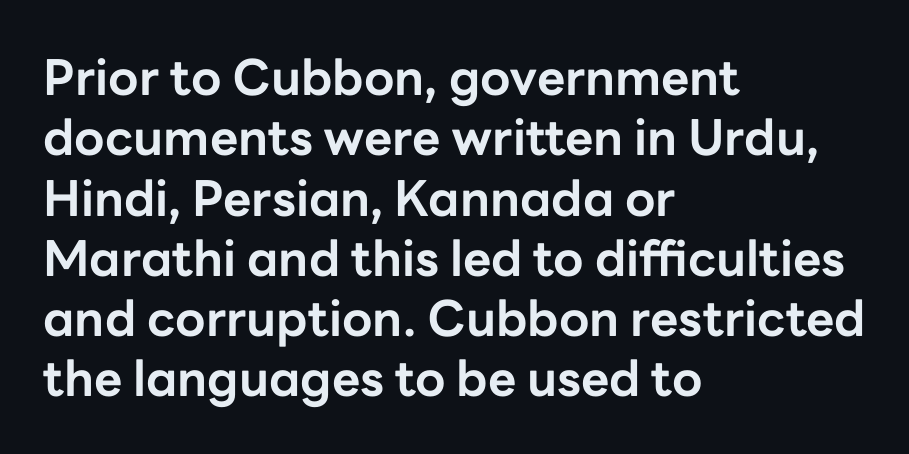
Q: Is the text bold? A: Yes.
Q: Is the text italic (slanted)? A: No, it is upright.
Q: Is the typeface a serif or a sans-serif typeface? A: Sans-serif.
Q: Is the text underlined? A: No.
Q: How is the paragraph aligned? A: Left-aligned.
Q: Is the spacing between letters normal or unusually wide? A: Normal.
Q: Width (condensed, normal, or wide)? A: Normal.
Q: Stroke contrast? A: Low.
Q: x-height? A: Medium.
Q: Monospaced? A: No.
